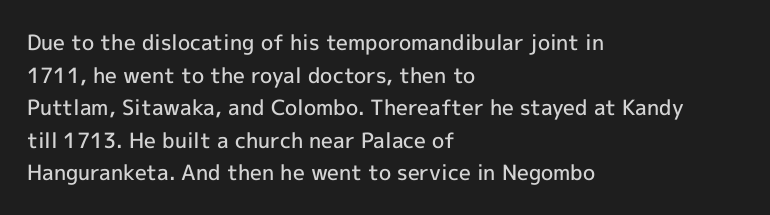
The image shows 21 px text type, upright; set left-aligned, normal line spacing (1.55x), normal letter spacing, not underlined.
